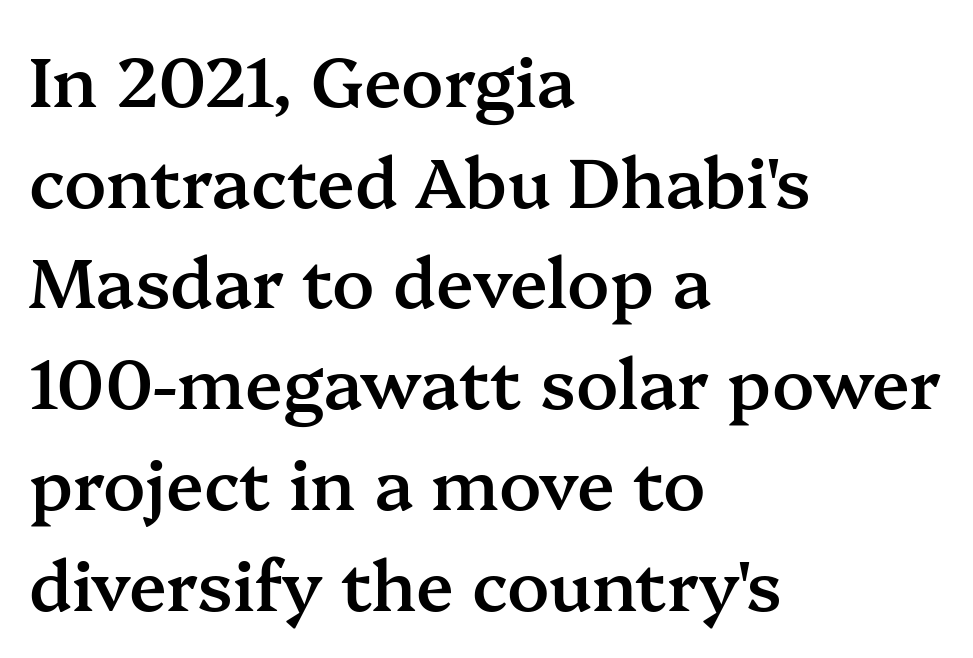
Q: Is the text bold? A: Semi-bold.
Q: Is the text italic (slanted)? A: No, it is upright.
Q: Is the typeface a serif or a sans-serif typeface? A: Serif.
Q: Is the text underlined? A: No.
Q: How is the paragraph aligned? A: Left-aligned.
Q: Is the spacing between letters normal or unusually wide? A: Normal.
Q: Is the spacing between lines tight, normal or loose? A: Normal.
Q: Width (condensed, normal, or wide)? A: Normal.
Q: Stroke contrast? A: Medium.
Q: x-height? A: Medium.
Q: Monospaced? A: No.
